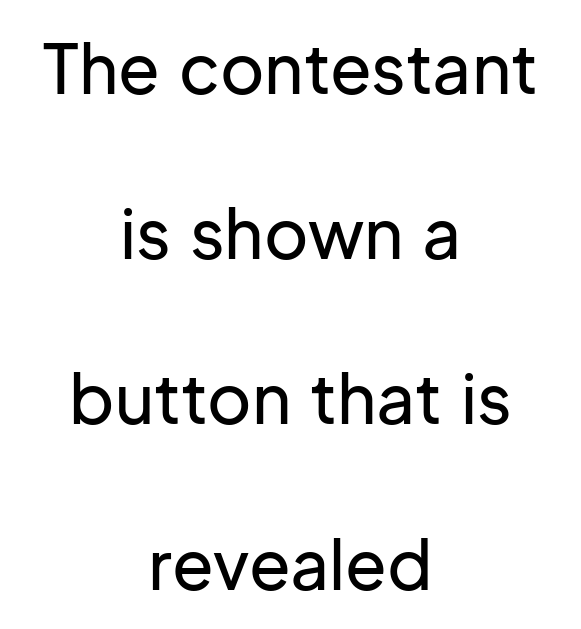
{"serif": "no", "italic": "no", "width": "normal", "stroke_contrast": "low", "x_height": "medium", "monospaced": "no", "underline": "no", "align": "center", "line_spacing": "loose", "line_spacing_ratio": 2.43, "letter_spacing": "normal", "letter_spacing_em": 0.0, "glyph_px": 68}
